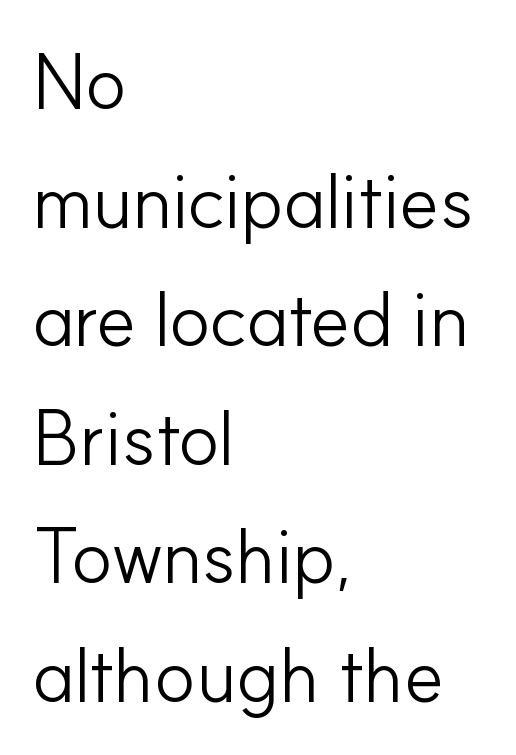
Evenly set lines give the paragraph a standard silhouette. Any mark beneath the type? The region is blank. Layout note: lines flush left. The strokes carry an ordinary text weight at most. Think of a printed novel: that variable character pitch is what you see here.
